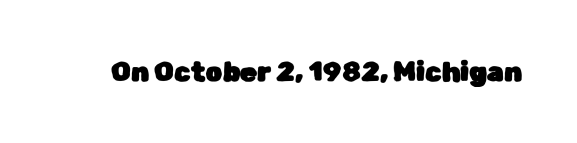
This rendering leaves character spacing at its baseline value. Has an underline been added? It has not. No italicization has been applied; the sample stays upright.
